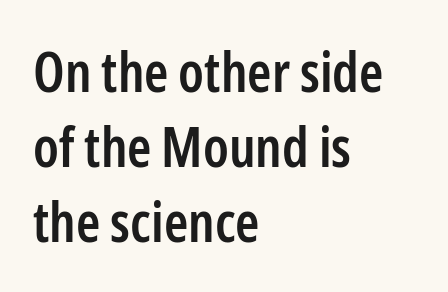
Q: Is the text bold? A: Semi-bold.
Q: Is the text italic (slanted)? A: No, it is upright.
Q: Is the typeface a serif or a sans-serif typeface? A: Sans-serif.
Q: Is the text underlined? A: No.
Q: How is the paragraph aligned? A: Left-aligned.
Q: Is the spacing between letters normal or unusually wide? A: Normal.
Q: Is the spacing between lines tight, normal or loose? A: Normal.
Q: Width (condensed, normal, or wide)? A: Condensed.
Q: Stroke contrast? A: Low.
Q: x-height? A: Medium.
Q: Monospaced? A: No.
